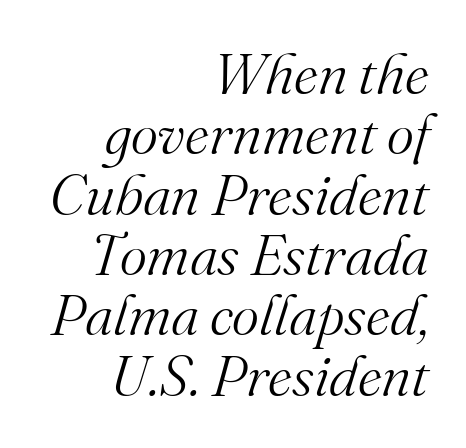
Type style note: has serifs. Proportional: the letters do not fall into vertical columns. Reading down the column, the eye jumps only a short way to each next line. Default kerning and tracking; the words read as compact shapes.
